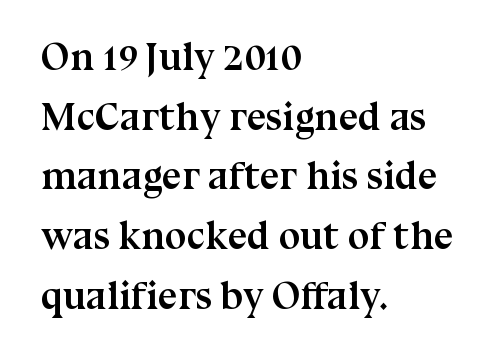
Q: Is the text bold? A: Yes.
Q: Is the text italic (slanted)? A: No, it is upright.
Q: Is the typeface a serif or a sans-serif typeface? A: Serif.
Q: Is the text underlined? A: No.
Q: How is the paragraph aligned? A: Left-aligned.
Q: Is the spacing between letters normal or unusually wide? A: Normal.
Q: Is the spacing between lines tight, normal or loose? A: Normal.
Q: Width (condensed, normal, or wide)? A: Normal.
Q: Stroke contrast? A: Medium.
Q: x-height? A: Medium.
Q: Monospaced? A: No.
